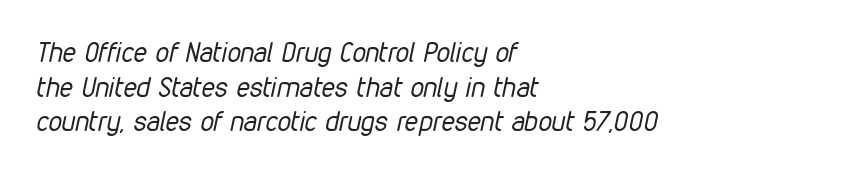
This is oblique type, the kind used for emphasis or titles. Each line starts at the same left margin while the right side varies. A typesetter would call this leading conventional body-copy spacing. Decoration check: the copy has no underline. Caption: face not bold, strokes unweighted. Caption: standard tracking, unaltered.
